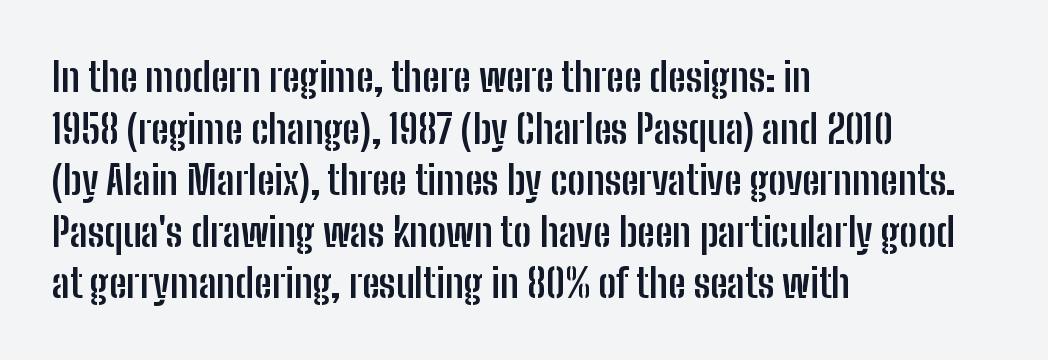
{"serif": "no", "italic": "no", "bold": "yes", "weight": "semibold", "width": "condensed", "stroke_contrast": "low", "x_height": "medium", "monospaced": "no", "underline": "no", "align": "left", "line_spacing": "normal", "line_spacing_ratio": 1.29, "letter_spacing": "normal", "letter_spacing_em": 0.0, "glyph_px": 40}
